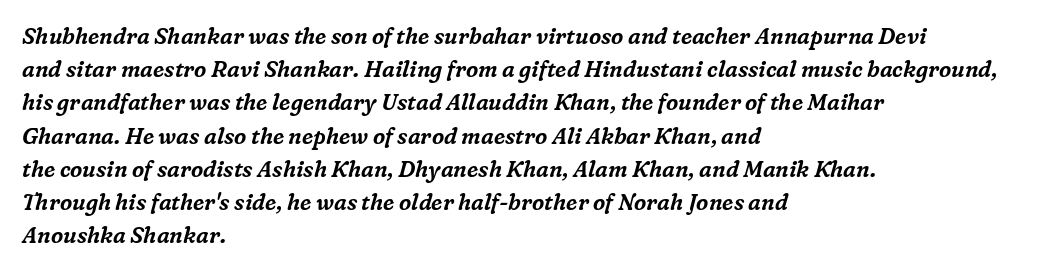
{"italic": "yes", "lean": "right", "slant_degrees": 16, "underline": "no", "align": "left", "line_spacing": "normal", "line_spacing_ratio": 1.51, "letter_spacing": "normal", "letter_spacing_em": 0.0, "glyph_px": 22}
